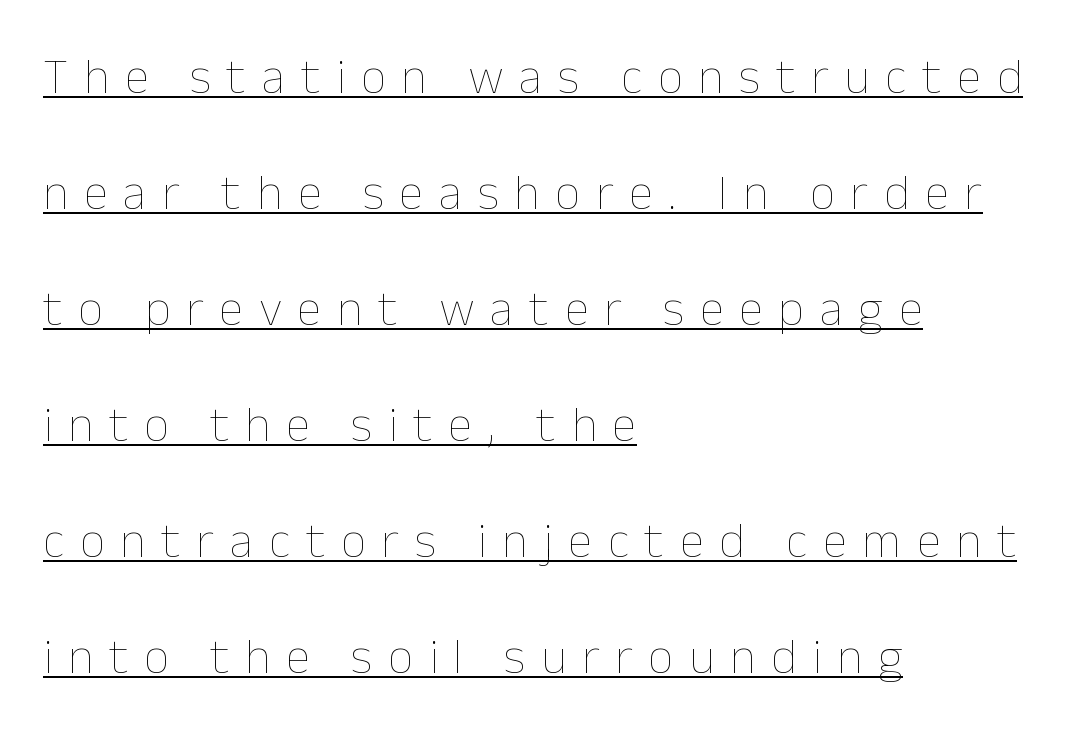
The letters stand straight up with perfectly vertical stems. The lines in this sample share a left origin and differ only in where they stop. In terms of letterspacing, this is a distinctly airy, spread setting. Horizontal bands of white between lines are thick stripes. The passage shown is underscored from start to finish. Think of a printed novel: that variable character pitch is what you see here.
